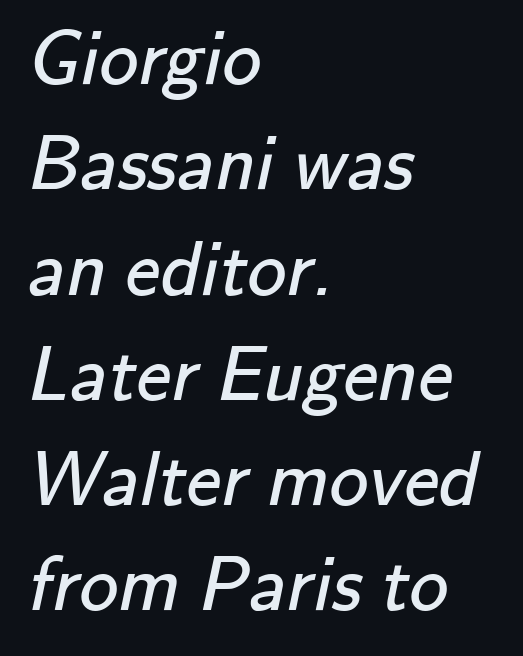
{"serif": "no", "bold": "no", "weight": "regular", "width": "normal", "stroke_contrast": "low", "x_height": "small", "monospaced": "no", "underline": "no", "align": "left", "line_spacing": "normal", "line_spacing_ratio": 1.35, "letter_spacing": "normal", "letter_spacing_em": 0.0, "glyph_px": 78}
